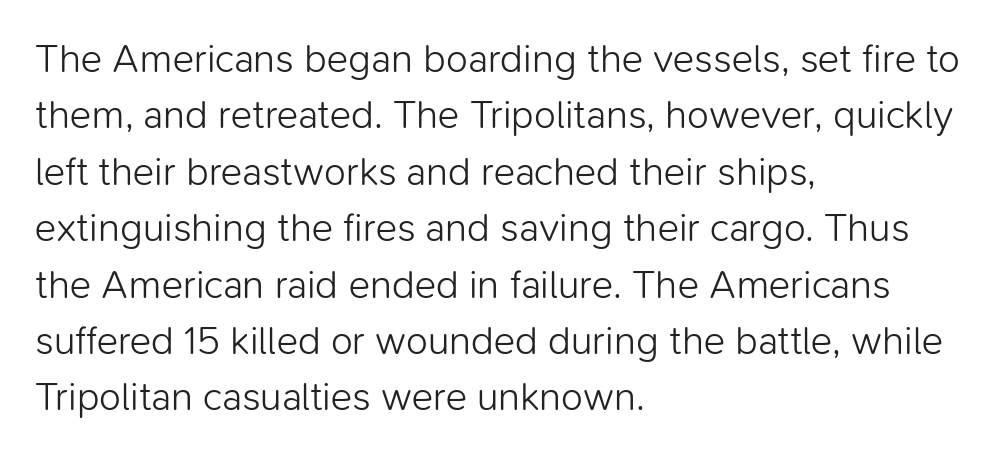
Baseline-to-baseline distance is the conventional proportion of letter height. Inter-character spacing is left at the font's built-in metrics. The letters look calm and open, with moderate or lighter stems. Spacing verdict: proportional, widths tailored to each character. Typographically, this falls in the sans-serif category. Where is the straight margin? On the left.
